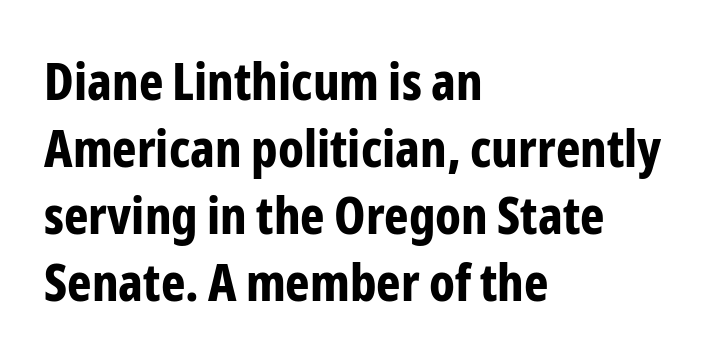
The image shows 52 px bold, condensed sans-serif type, upright; set left-aligned, normal line spacing (1.29x), normal letter spacing, not underlined; low stroke contrast and a medium x-height.
